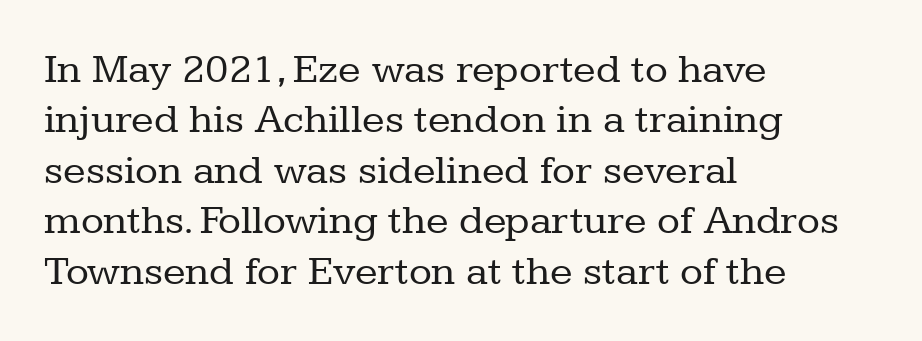
The image shows 42 px regular-weight serif type, upright; set left-aligned, line spacing 1.2x, normal letter spacing, not underlined; low stroke contrast and a medium x-height.
